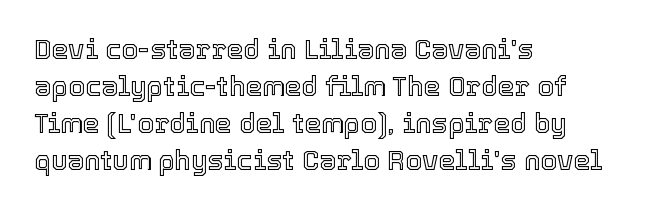
A typesetter would call this zero additional tracking. Notice how descenders clear the ascenders below comfortably — that's standard leading. Ordinary non-slanted type is in use. Letters rest on an invisible, unmarked baseline.
